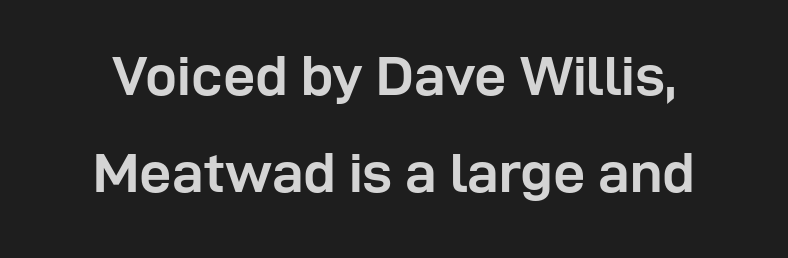
Quick note: underline off. The letters are bold, with thick, heavy strokes. Italic? Not at all — the glyphs are vertical. In terms of letterform style, serifs are entirely absent. Nobody touched the tracking dial on this one. A typesetter would call this proportional, since set widths differ per character.
